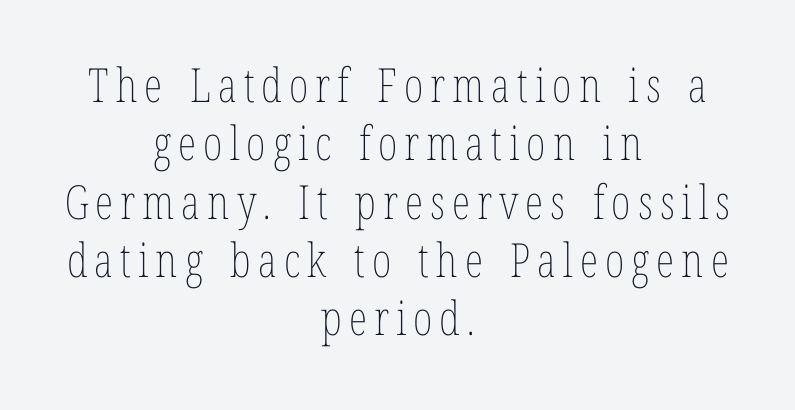
Ink coverage per letter is moderate at most. The face used here is proportionally spaced, like ordinary book or web type. Descenders hang freely into open space. The lines in this sample share a center point and differ in where they start and stop. Ordinary non-slanted type is in use.
